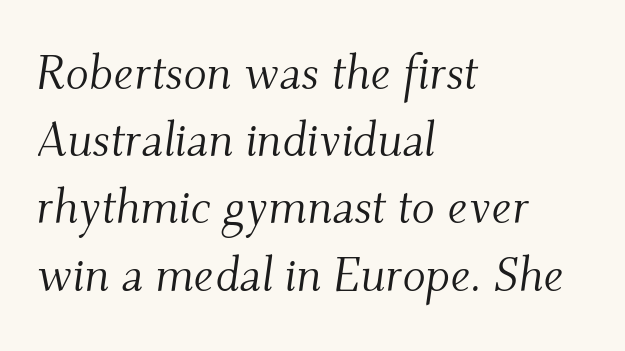
The image shows 48 px light serif type, italic (leaning right); set left-aligned, normal line spacing (1.4x), normal letter spacing, not underlined; medium stroke contrast and a small x-height.
